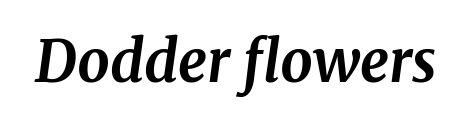
The image shows 57 px bold serif type, italic (leaning right); set normal letter spacing, not underlined; medium stroke contrast and a medium x-height.
